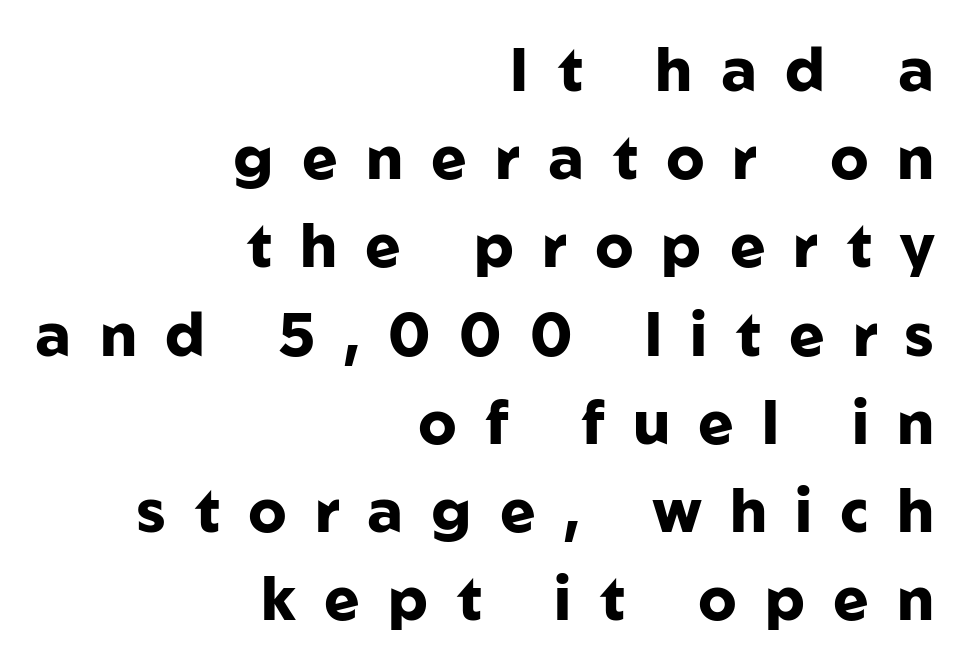
Q: Is the text bold? A: Yes.
Q: Is the text italic (slanted)? A: No, it is upright.
Q: Is the typeface a serif or a sans-serif typeface? A: Sans-serif.
Q: Is the text underlined? A: No.
Q: How is the paragraph aligned? A: Right-aligned.
Q: Is the spacing between letters normal or unusually wide? A: Unusually wide.
Q: Is the spacing between lines tight, normal or loose? A: Normal.
Q: Width (condensed, normal, or wide)? A: Normal.
Q: Stroke contrast? A: Low.
Q: x-height? A: Medium.
Q: Monospaced? A: No.
